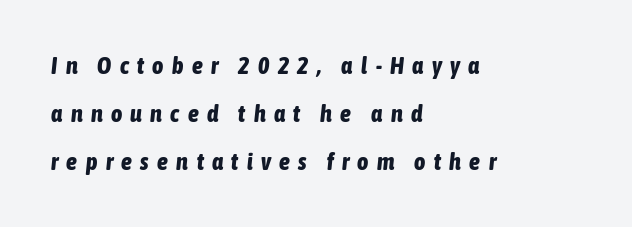
Bold? Absolutely — the strokes are thick and heavy. What stands out about the letter spacing? Its width — letters are far apart. Students, observe: this is what heavily led, spacious text looks like. Anything drawn beneath the words? Only blank space. Would a proofreader flag this as italicized? Yes.
